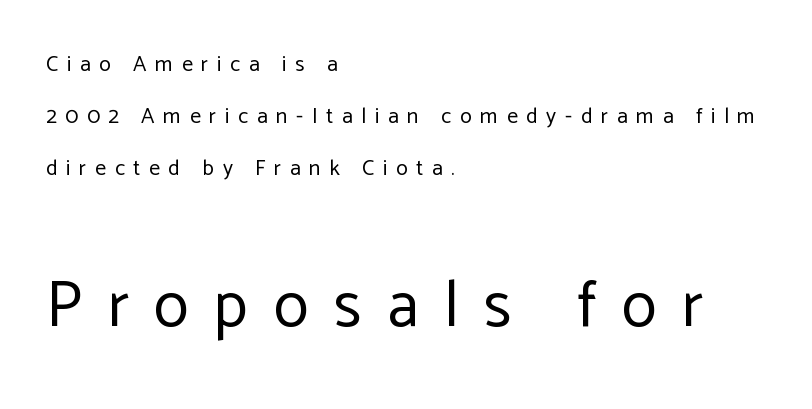
Weight: regular or lighter. The letters stand straight up with perfectly vertical stems. The horizontal fit of the characters is loose and conspicuously gappy. Horizontal alignment here is leftward, the default for most running prose. Spacing verdict: proportional, widths tailored to each character. Reading top to bottom, the characters get bigger at the block break.
